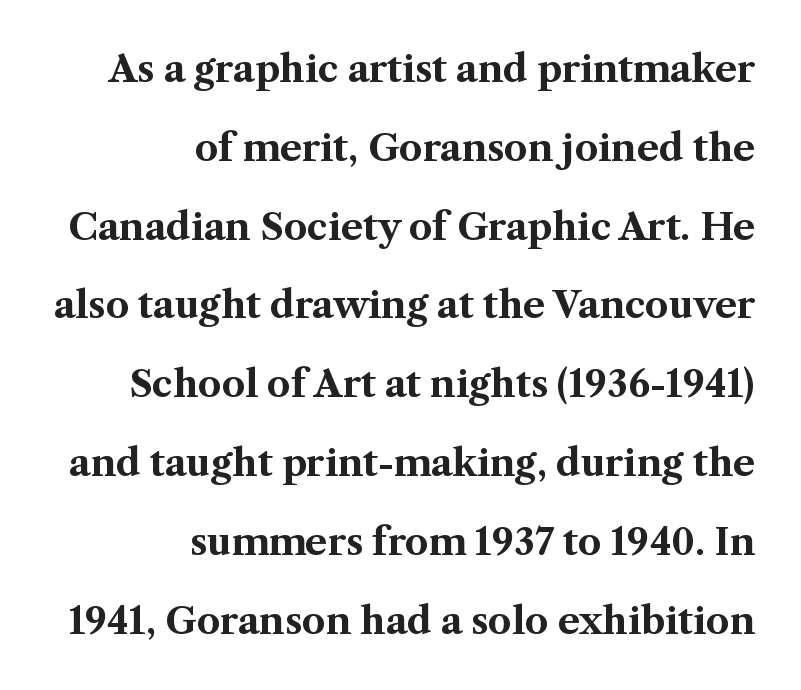
The lettering stays uniformly vertical, giving the passage a roman look. Decoration check: the copy has no underline. The ragged edge is on the left, which tells us the setting is flush right. Looks like regular typesetting: each glyph gets only the width it needs. Heavy-handed strokes throughout: this text is bold. The face used here is seriffed, in the tradition of book romans.
